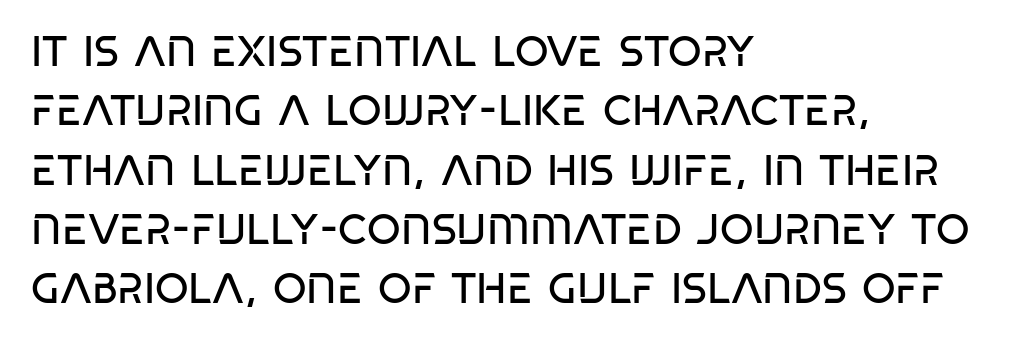
The image shows 43 px regular-weight, condensed sans-serif type, upright; set left-aligned, normal line spacing (1.38x), normal letter spacing, not underlined; low stroke contrast and a large x-height.
